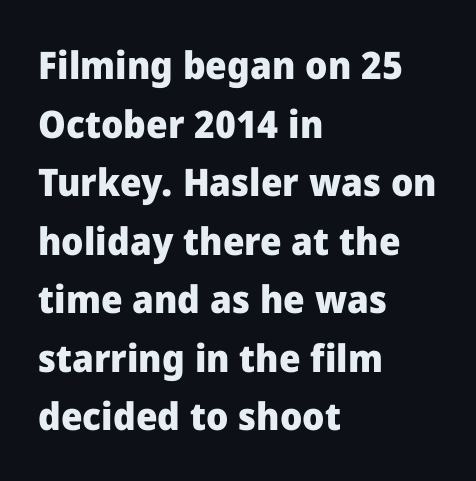
{"serif": "no", "italic": "no", "bold": "yes", "weight": "heavy", "width": "normal", "stroke_contrast": "low", "x_height": "medium", "monospaced": "no", "underline": "no", "align": "left", "line_spacing": "normal", "line_spacing_ratio": 1.54, "letter_spacing": "normal", "letter_spacing_em": 0.0, "glyph_px": 38}
